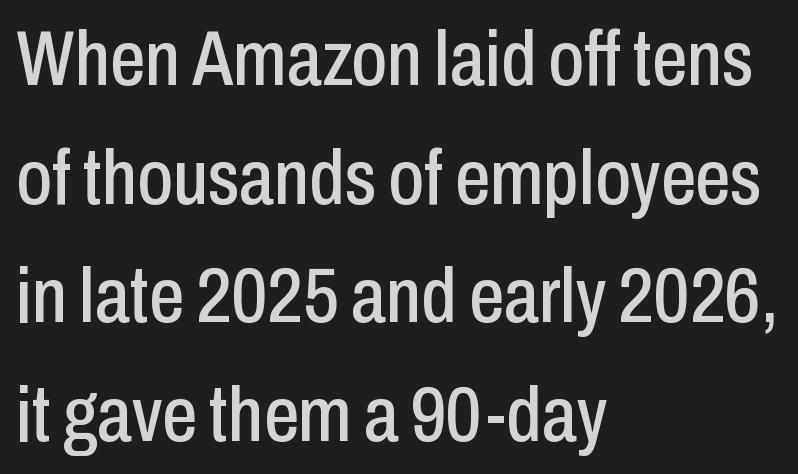
The image shows 78 px condensed sans-serif type, upright; set left-aligned, normal line spacing (1.52x), normal letter spacing, not underlined; low stroke contrast and a medium x-height.
